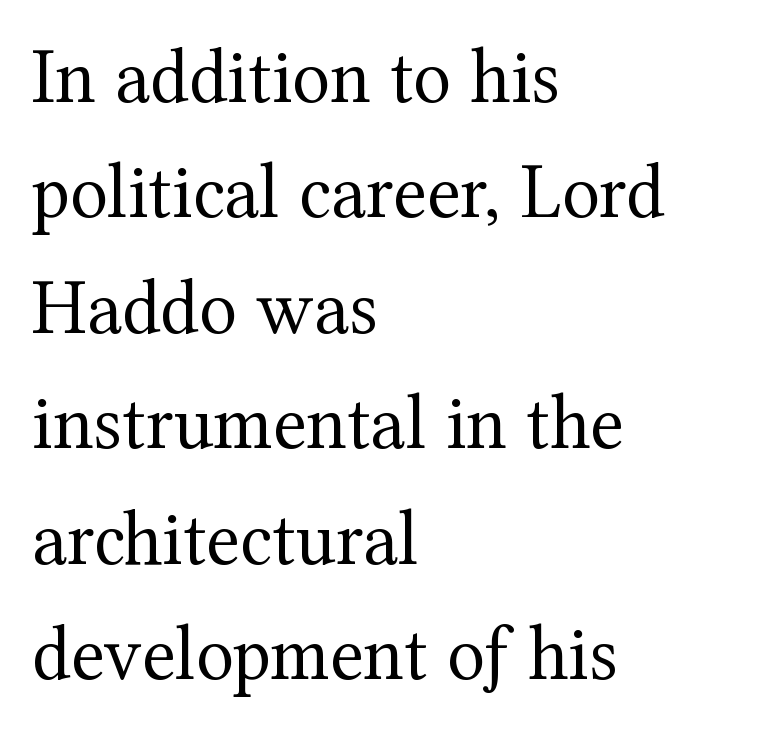
The image shows 78 px regular-weight serif type, upright; set left-aligned, normal line spacing (1.48x), normal letter spacing, not underlined; medium stroke contrast and a medium x-height.
